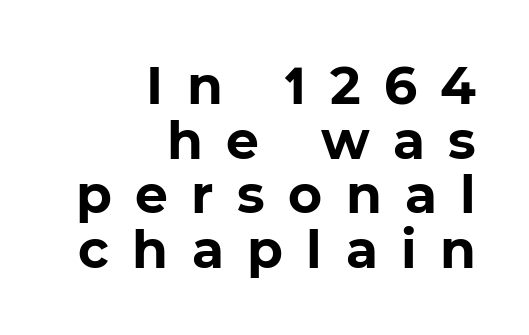
The lines are packed closely together with very little leading. The passage is arranged like a letterhead date or caption credit — flush right. Is this a fixed-width face? No — the glyphs have proportional, varying widths. How heavy is the stroke? Heavy — this is a bold. The space directly below the letters is spotless.
